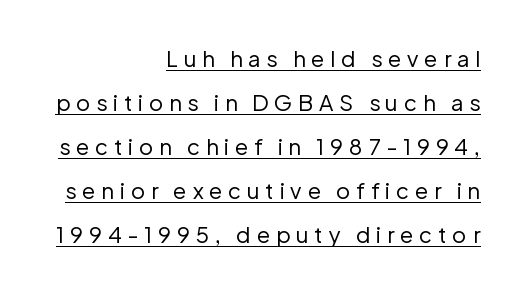
{"italic": "no", "bold": "no", "underline": "yes", "align": "right", "line_spacing": "loose", "line_spacing_ratio": 2.0, "letter_spacing": "wide", "letter_spacing_em": 0.26, "glyph_px": 22}
